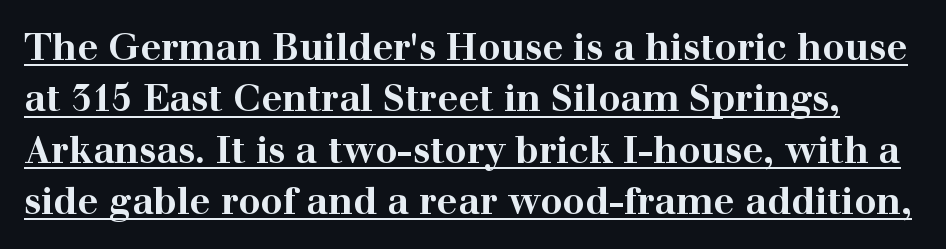
{"serif": "yes", "italic": "no", "bold": "yes", "weight": "bold", "width": "wide", "stroke_contrast": "high", "x_height": "medium", "monospaced": "no", "underline": "yes", "line_spacing": "normal", "line_spacing_ratio": 1.39, "letter_spacing": "normal", "letter_spacing_em": 0.0, "glyph_px": 37}
